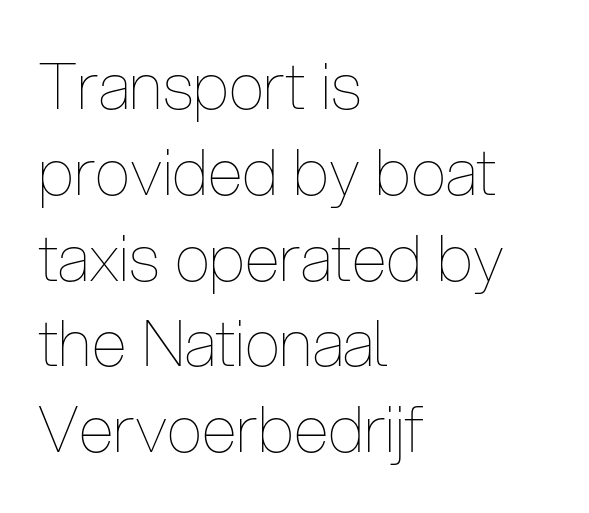
The image shows 64 px thin, condensed type, upright; set left-aligned, normal line spacing (1.34x), normal letter spacing, not underlined; low stroke contrast and a medium x-height.
